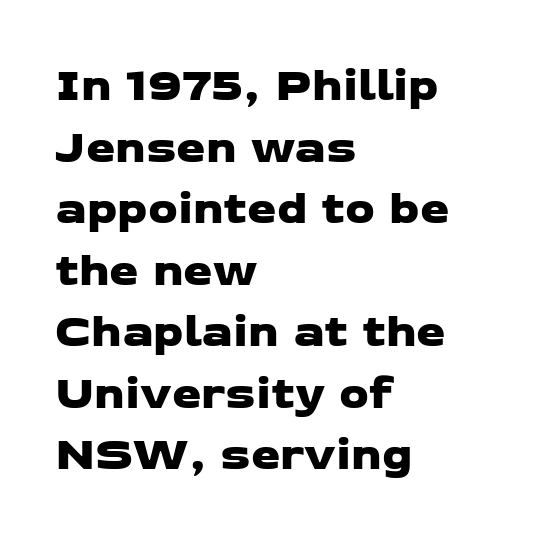
The image shows 47 px wide sans-serif type; set left-aligned, normal line spacing (1.31x), normal letter spacing, not underlined; low stroke contrast and a medium x-height.
